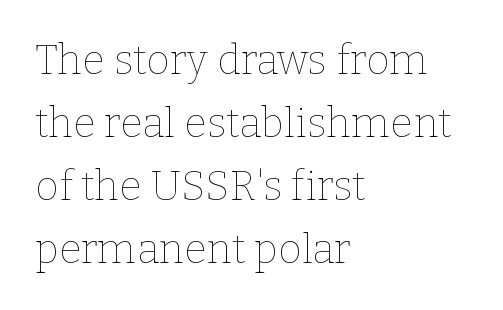
Tracking value appears to be zero — textbook default spacing. Is the block centered? No — it sits flush against the left margin. This is roman type, the default non-slanted kind. No word sits above an underline. Proportional: the letters do not fall into vertical columns.
